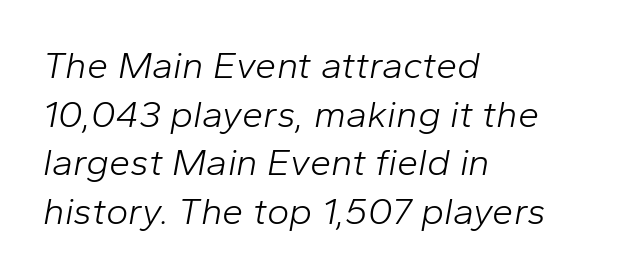
{"italic": "yes", "lean": "right", "slant_degrees": 10, "bold": "no", "weight": "light", "width": "normal", "stroke_contrast": "low", "x_height": "medium", "monospaced": "no", "underline": "no", "align": "left", "line_spacing": "normal", "line_spacing_ratio": 1.28, "letter_spacing": "normal", "letter_spacing_em": 0.0, "glyph_px": 38}
